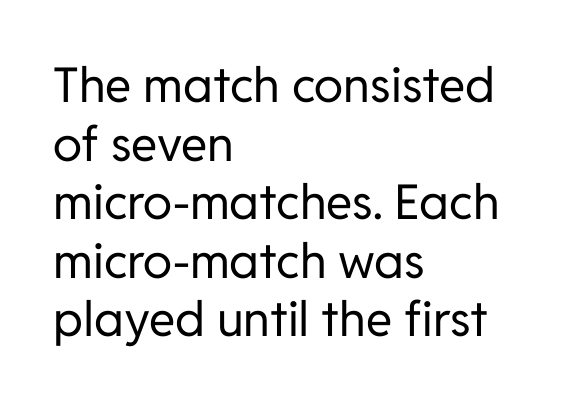
Honestly, there is no underline to notice here at all. A typesetter would call this proportional, since set widths differ per character. Each word holds together tightly as a unit, with standard inter-letter gaps. On a weight scale, this lands at 450 or below. The rag falls on the right side of this text block. Letterform terminals end flat and unadorned throughout the passage.
